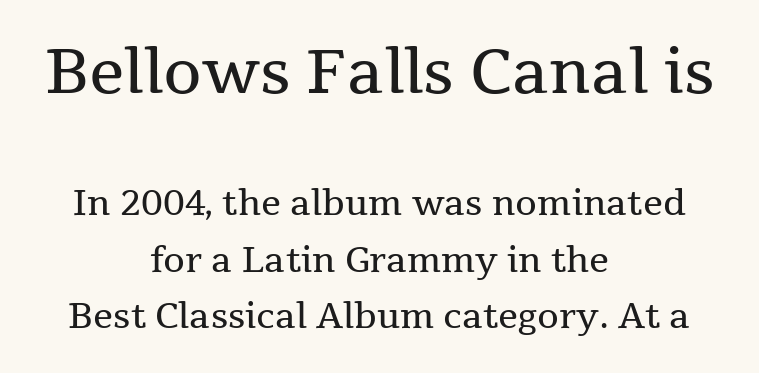
Q: Is the text bold? A: No.
Q: Is the text italic (slanted)? A: No, it is upright.
Q: Is the typeface a serif or a sans-serif typeface? A: Serif.
Q: Is the text underlined? A: No.
Q: How is the paragraph aligned? A: Centered.
Q: Is the spacing between letters normal or unusually wide? A: Normal.
Q: Is the spacing between lines tight, normal or loose? A: Normal.
Q: Which block of text is set in a larger size, the first (top) or the second (bottom)? A: The first (top) one.
Q: Width (condensed, normal, or wide)? A: Normal.
Q: Stroke contrast? A: Medium.
Q: x-height? A: Medium.
Q: Monospaced? A: No.
